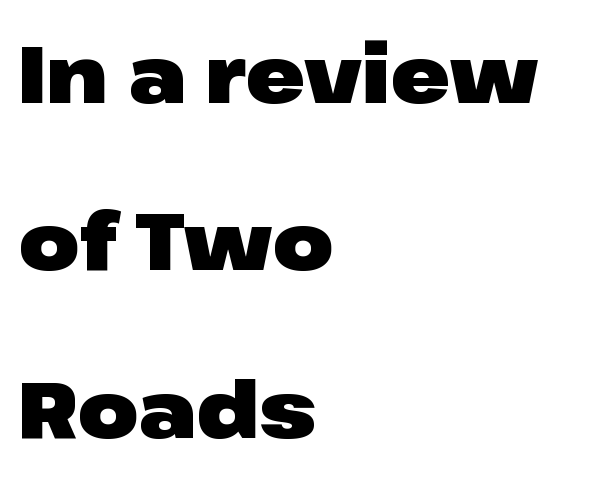
{"serif": "no", "italic": "no", "bold": "yes", "weight": "heavy", "width": "wide", "stroke_contrast": "low", "x_height": "medium", "monospaced": "no", "underline": "no", "align": "left", "line_spacing": "loose", "line_spacing_ratio": 2.12, "letter_spacing": "normal", "letter_spacing_em": 0.0, "glyph_px": 79}
